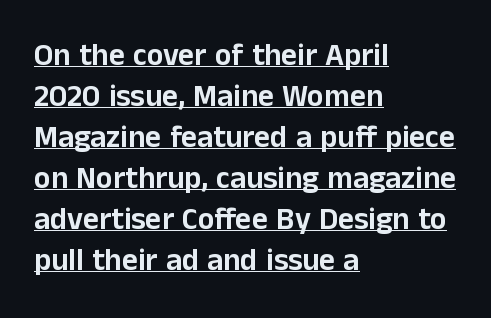
Character widths vary here, with narrow letters taking less room than wide ones. The glyphs in this specimen are sans serif. This is the regular roman posture of the typeface. Beneath each row of characters lies a ruled line. The type is set solid horizontally, with unmodified tracking.
